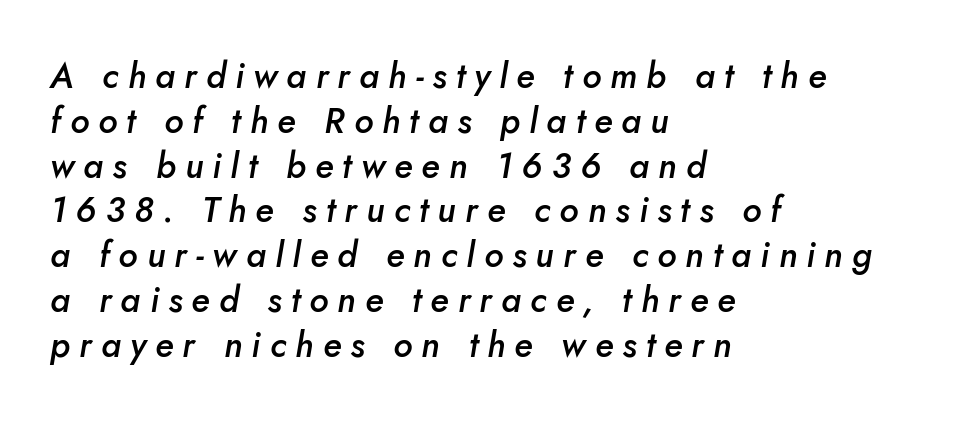
Each row of text sits above clean, open space. In terms of weight, the rendering is demibold, just under bold. Compared with a centered layout, this one pins lines to the left instead. Note the varied advance widths — an 'i' is clearly narrower than an 'm'. Students, observe: this is what conventionally led text looks like. Designer's note — italics engaged.
